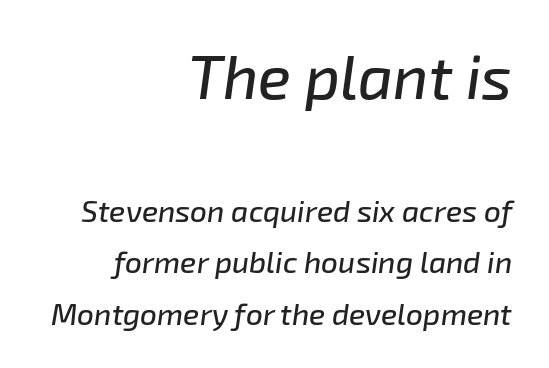
Q: Is the text italic (slanted)? A: Yes, it leans right by about 8 degrees.
Q: Is the text underlined? A: No.
Q: How is the paragraph aligned? A: Right-aligned.
Q: Is the spacing between letters normal or unusually wide? A: Normal.
Q: Which block of text is set in a larger size, the first (top) or the second (bottom)? A: The first (top) one.
Q: Width (condensed, normal, or wide)? A: Normal.
Q: Stroke contrast? A: Low.
Q: x-height? A: Medium.
Q: Monospaced? A: No.
